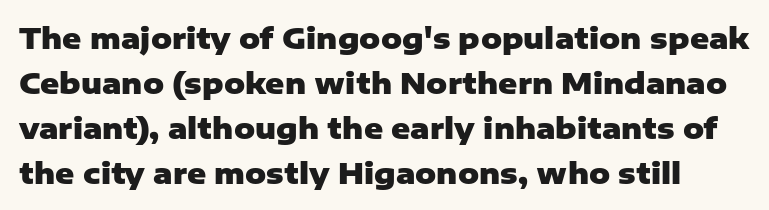
Successive baselines arrive at the customary interval. Does the weight exceed regular? Yes, all the way to bold. Does the type have serifs? No, each stem ends abruptly. The strip under each line holds only bare page.
